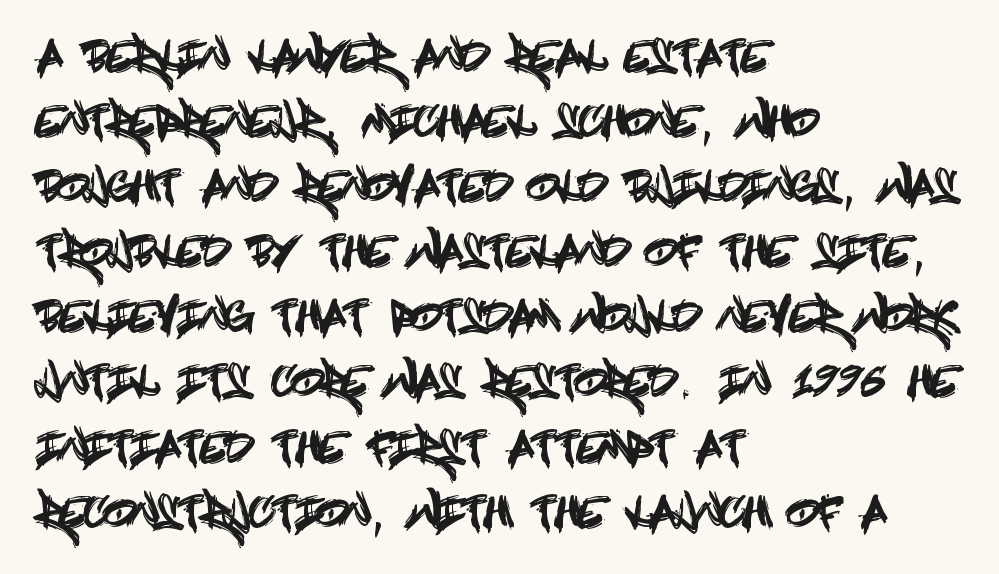
{"serif": "no", "width": "condensed", "x_height": "large", "underline": "no", "align": "left", "line_spacing": "normal", "line_spacing_ratio": 1.55, "letter_spacing": "normal", "letter_spacing_em": 0.0, "glyph_px": 42}
